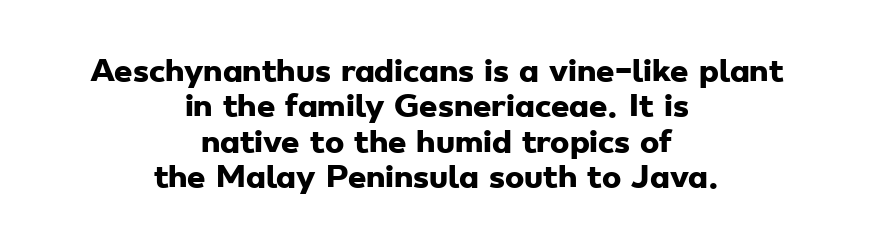
Q: Is the text bold? A: Yes.
Q: Is the typeface a serif or a sans-serif typeface? A: Sans-serif.
Q: Is the text underlined? A: No.
Q: How is the paragraph aligned? A: Centered.
Q: Is the spacing between letters normal or unusually wide? A: Normal.
Q: Width (condensed, normal, or wide)? A: Wide.
Q: Stroke contrast? A: Low.
Q: x-height? A: Small.
Q: Monospaced? A: No.
